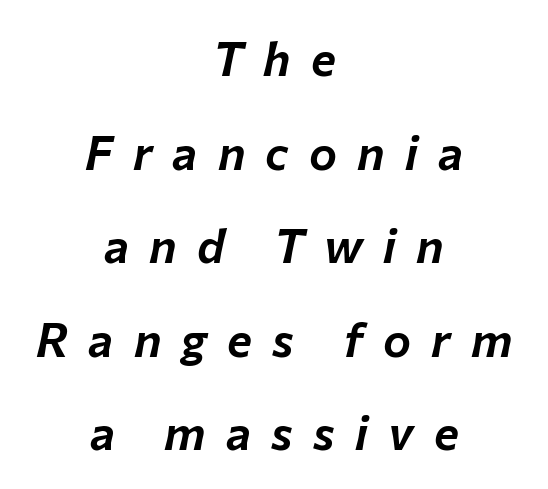
{"italic": "yes", "lean": "right", "slant_degrees": 12, "width": "normal", "stroke_contrast": "low", "x_height": "medium", "monospaced": "no", "underline": "no", "align": "center", "line_spacing": "loose", "line_spacing_ratio": 1.99, "letter_spacing": "wide", "letter_spacing_em": 0.43, "glyph_px": 47}
